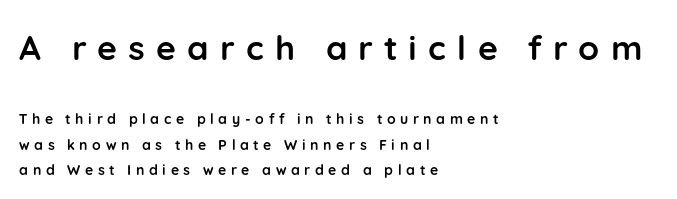
The image shows 34 px semibold sans-serif type, upright; set left-aligned, line spacing 1.8x, unusually wide letter spacing (+0.33 em), not underlined; the first (top) block is 2.43x larger; low stroke contrast and a medium x-height.
